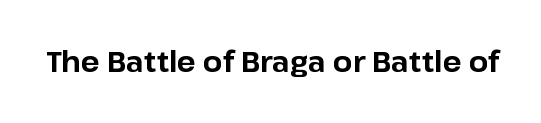
The passage shown is emphatically bold. Observe the ordinary spacing: letters are neighbours, not strangers. Spacing verdict: proportional, widths tailored to each character. The designer went with a sans here, leaving each stem footless. Rule under the text: the space is simply empty.
